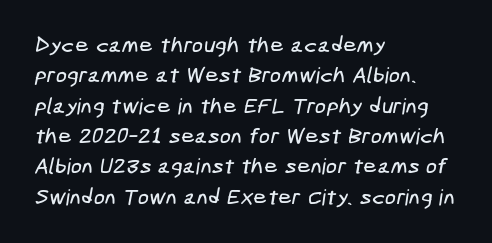
Anything drawn beneath the words? Only blank space. Inter-character spacing is left at the font's built-in metrics. Compared with a centered layout, this one pins lines to the left instead. Does the leading feel generous? No, just average.
